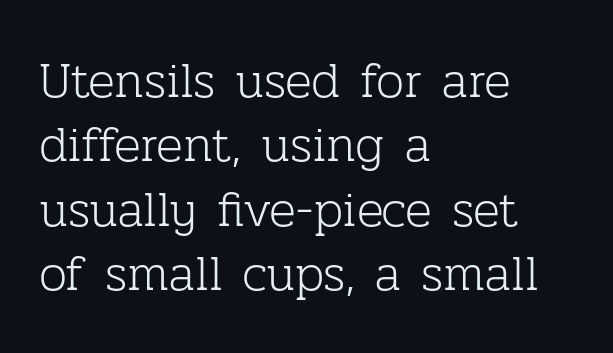
{"serif": "yes", "italic": "no", "bold": "no", "weight": "light", "width": "normal", "stroke_contrast": "low", "x_height": "medium", "monospaced": "no", "underline": "no", "align": "left", "line_spacing": "normal", "line_spacing_ratio": 1.29, "letter_spacing": "normal", "letter_spacing_em": 0.0, "glyph_px": 50}
